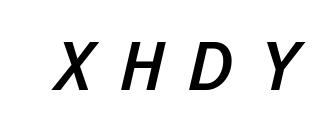
{"italic": "yes", "lean": "right", "slant_degrees": 13, "bold": "semi", "weight": "semibold", "width": "normal", "stroke_contrast": "low", "x_height": "medium", "monospaced": "no", "underline": "no", "letter_spacing": "wide", "letter_spacing_em": 0.4, "glyph_px": 67}
